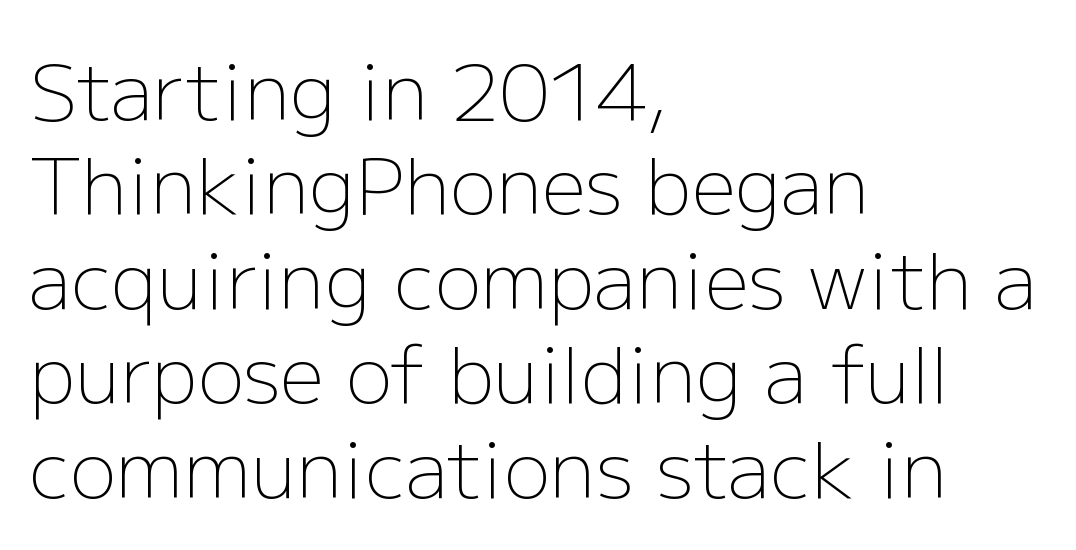
Horizontal alignment here is leftward, the default for most running prose. Looks like regular typesetting: each glyph gets only the width it needs. Font category for this specimen: sans-serif. Caption: standard tracking, unaltered. Underlining? Definitely not there.
